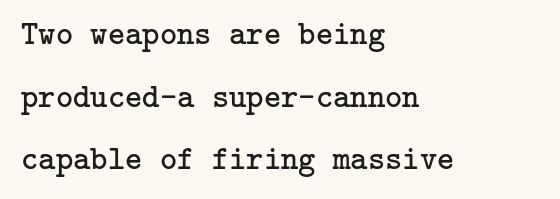
Q: Is the text bold? A: No.
Q: Is the text italic (slanted)? A: No, it is upright.
Q: Is the typeface a serif or a sans-serif typeface? A: Serif.
Q: Is the text underlined? A: No.
Q: How is the paragraph aligned? A: Left-aligned.
Q: Is the spacing between letters normal or unusually wide? A: Normal.
Q: Is the spacing between lines tight, normal or loose? A: Loose.
Q: Width (condensed, normal, or wide)? A: Normal.
Q: Stroke contrast? A: Low.
Q: x-height? A: Medium.
